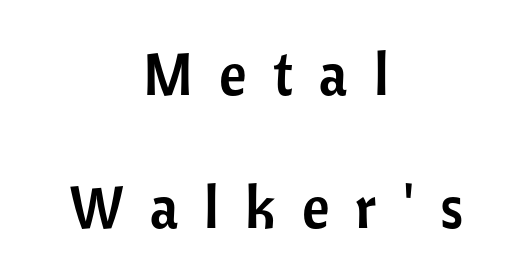
Q: Is the text italic (slanted)? A: No, it is upright.
Q: Is the typeface a serif or a sans-serif typeface? A: Sans-serif.
Q: Is the text underlined? A: No.
Q: How is the paragraph aligned? A: Centered.
Q: Is the spacing between letters normal or unusually wide? A: Unusually wide.
Q: Is the spacing between lines tight, normal or loose? A: Loose.
Q: Width (condensed, normal, or wide)? A: Normal.
Q: Stroke contrast? A: Low.
Q: x-height? A: Medium.
Q: Monospaced? A: No.
